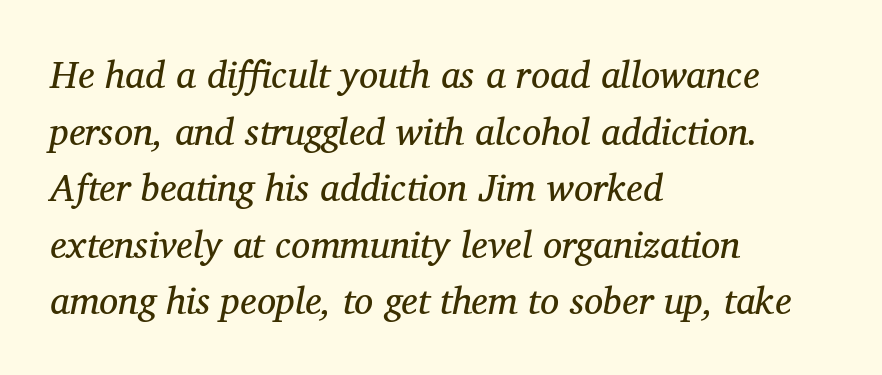
The image shows 38 px regular-weight serif type, italic (leaning right); set left-aligned, normal line spacing (1.49x), normal letter spacing, not underlined; medium stroke contrast and a medium x-height.
